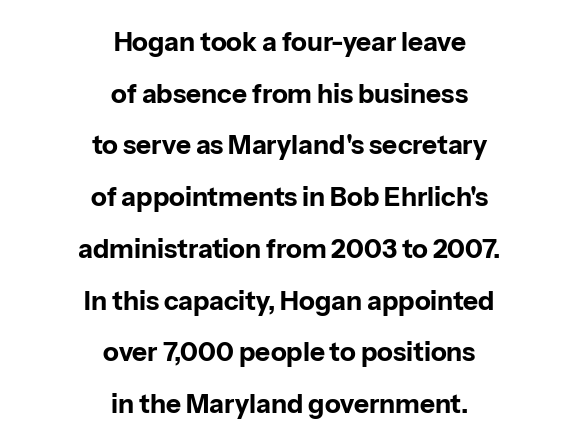
The image shows 26 px bold type, upright; set centered, loose line spacing (1.99x), normal letter spacing, not underlined.
